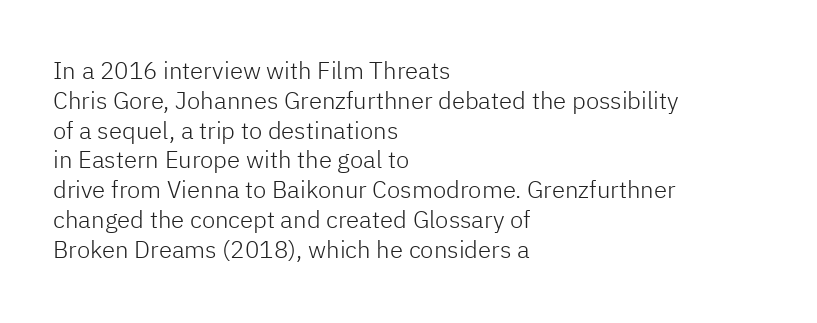
Q: Is the text bold? A: No.
Q: Is the text italic (slanted)? A: No, it is upright.
Q: Is the text underlined? A: No.
Q: How is the paragraph aligned? A: Left-aligned.
Q: Is the spacing between letters normal or unusually wide? A: Normal.
